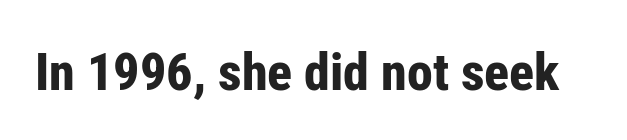
The image shows 52 px bold, condensed sans-serif type, upright; set normal letter spacing, not underlined; low stroke contrast and a medium x-height.
